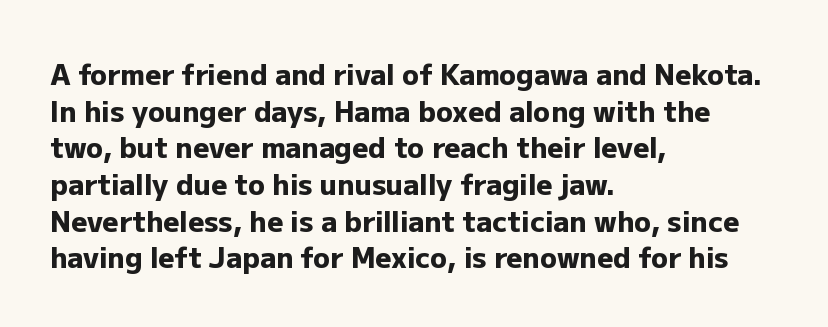
{"serif": "no", "italic": "no", "bold": "yes", "weight": "heavy", "width": "normal", "stroke_contrast": "low", "x_height": "medium", "monospaced": "no", "underline": "no", "align": "left", "line_spacing": "normal", "line_spacing_ratio": 1.31, "letter_spacing": "normal", "letter_spacing_em": 0.0, "glyph_px": 28}
